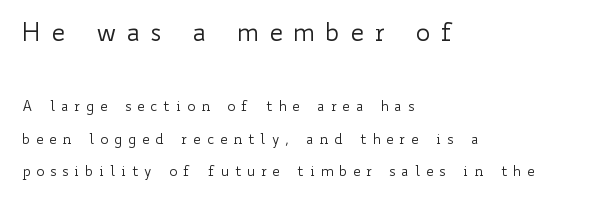
You get the large type first, then a drop to smaller type. Check under the words: just untouched page. Notice how the stems are strictly vertical — no italics here. The letters are spread apart with noticeably loose tracking.
